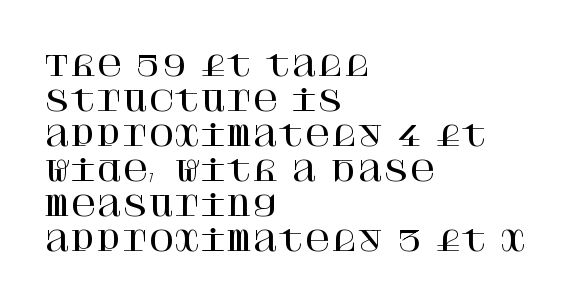
Q: Is the text italic (slanted)? A: No, it is upright.
Q: Is the typeface a serif or a sans-serif typeface? A: Serif.
Q: Is the text underlined? A: No.
Q: How is the paragraph aligned? A: Left-aligned.
Q: Is the spacing between letters normal or unusually wide? A: Normal.
Q: Is the spacing between lines tight, normal or loose? A: Normal.
Q: Width (condensed, normal, or wide)? A: Normal.
Q: Stroke contrast? A: High.
Q: x-height? A: Large.
